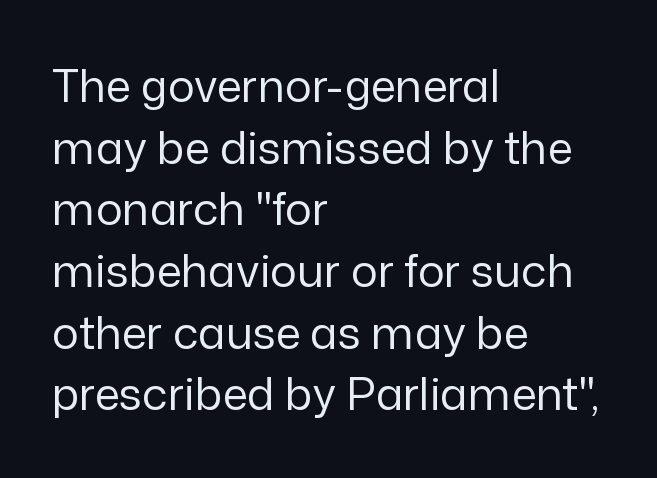
Q: Is the text bold? A: No.
Q: Is the text italic (slanted)? A: No, it is upright.
Q: Is the typeface a serif or a sans-serif typeface? A: Sans-serif.
Q: Is the text underlined? A: No.
Q: How is the paragraph aligned? A: Left-aligned.
Q: Is the spacing between letters normal or unusually wide? A: Normal.
Q: Is the spacing between lines tight, normal or loose? A: Normal.
Q: Width (condensed, normal, or wide)? A: Normal.
Q: Stroke contrast? A: Low.
Q: x-height? A: Medium.
Q: Monospaced? A: No.
